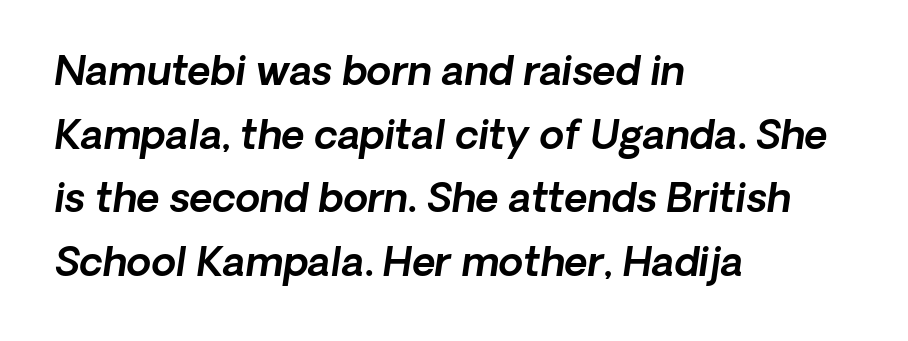
Nobody touched the tracking dial on this one. The baseline area is clear. How would I describe the line gaps? Plain and ordinary. The passage is arranged the way most books set body copy — flush left. Nothing sits at the stroke ends, so this counts as sans-serif. Proportional: the letters do not fall into vertical columns.
